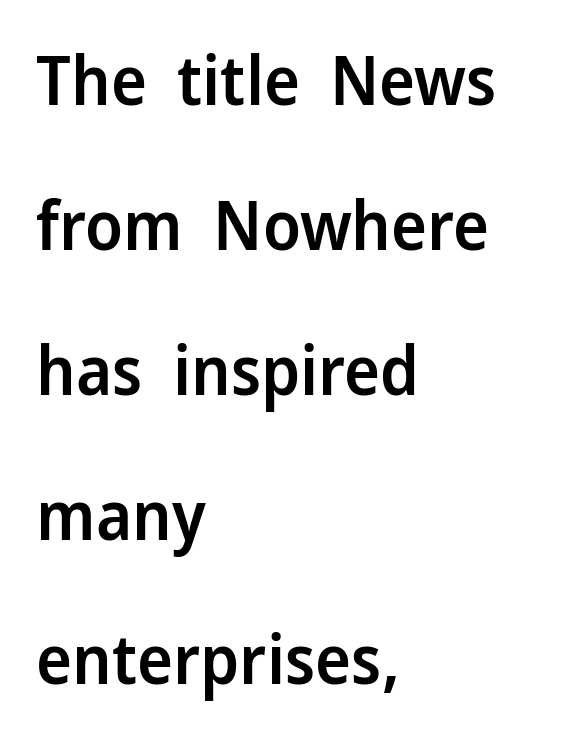
Q: Is the text bold? A: Semi-bold.
Q: Is the text italic (slanted)? A: No, it is upright.
Q: Is the typeface a serif or a sans-serif typeface? A: Sans-serif.
Q: Is the text underlined? A: No.
Q: How is the paragraph aligned? A: Left-aligned.
Q: Is the spacing between letters normal or unusually wide? A: Normal.
Q: Is the spacing between lines tight, normal or loose? A: Loose.
Q: Width (condensed, normal, or wide)? A: Normal.
Q: Stroke contrast? A: Low.
Q: x-height? A: Medium.
Q: Monospaced? A: No.
